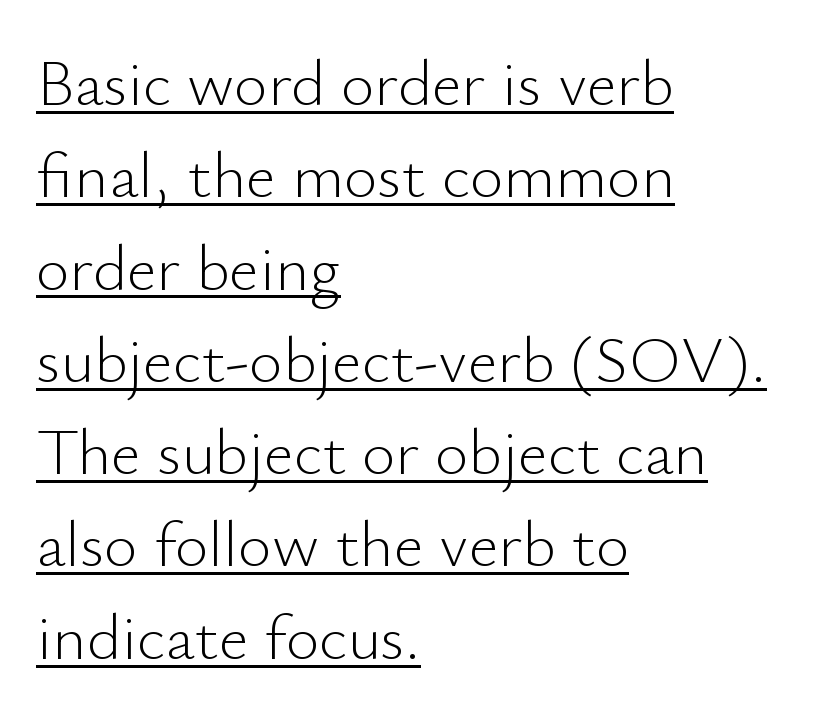
Q: Is the text bold? A: No.
Q: Is the text italic (slanted)? A: No, it is upright.
Q: Is the typeface a serif or a sans-serif typeface? A: Sans-serif.
Q: Is the text underlined? A: Yes.
Q: How is the paragraph aligned? A: Left-aligned.
Q: Is the spacing between letters normal or unusually wide? A: Normal.
Q: Is the spacing between lines tight, normal or loose? A: Normal.
Q: Width (condensed, normal, or wide)? A: Normal.
Q: Stroke contrast? A: Low.
Q: x-height? A: Small.
Q: Monospaced? A: No.
